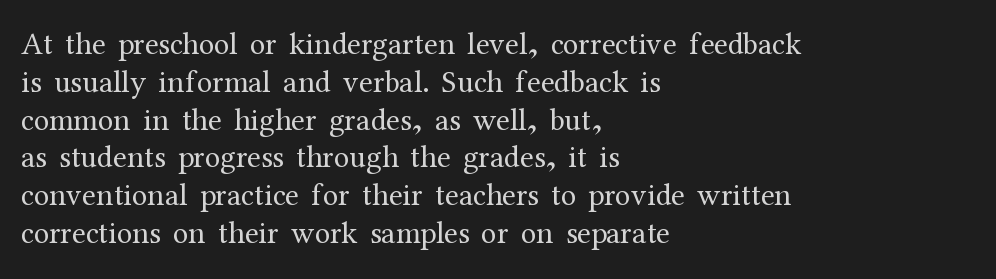
{"serif": "yes", "italic": "no", "bold": "no", "weight": "regular", "width": "normal", "stroke_contrast": "medium", "x_height": "medium", "monospaced": "no", "underline": "no", "align": "left", "line_spacing_ratio": 1.22, "letter_spacing": "normal", "letter_spacing_em": 0.0, "glyph_px": 31}
